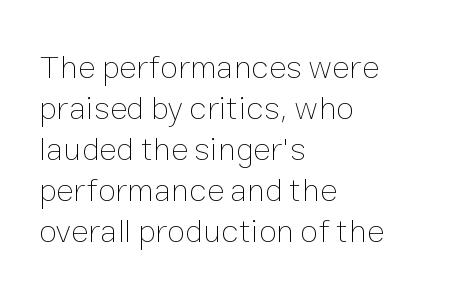
{"italic": "no", "bold": "no", "weight": "thin", "width": "normal", "stroke_contrast": "low", "x_height": "medium", "monospaced": "no", "underline": "no", "align": "left", "line_spacing_ratio": 1.24, "letter_spacing": "normal", "letter_spacing_em": 0.0, "glyph_px": 33}
